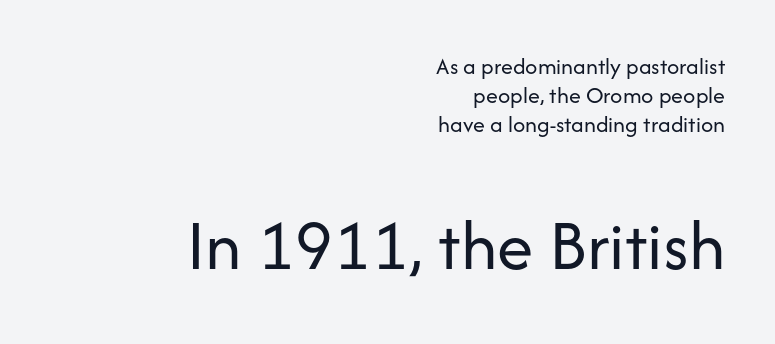
Q: Is the text bold? A: No.
Q: Is the text italic (slanted)? A: No, it is upright.
Q: Is the typeface a serif or a sans-serif typeface? A: Sans-serif.
Q: Is the text underlined? A: No.
Q: How is the paragraph aligned? A: Right-aligned.
Q: Is the spacing between letters normal or unusually wide? A: Normal.
Q: Which block of text is set in a larger size, the first (top) or the second (bottom)? A: The second (bottom) one.
Q: Width (condensed, normal, or wide)? A: Normal.
Q: Stroke contrast? A: Low.
Q: x-height? A: Medium.
Q: Monospaced? A: No.
